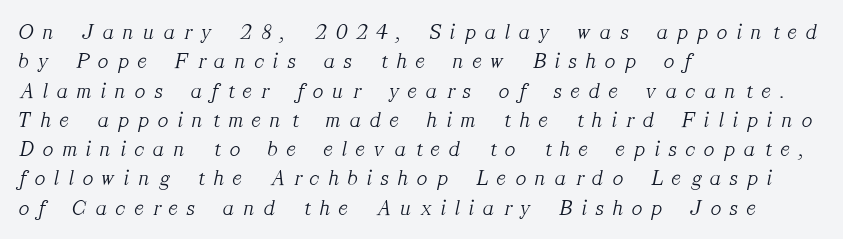
{"italic": "yes", "lean": "right", "slant_degrees": 12, "bold": "no", "underline": "no", "align": "left", "line_spacing": "normal", "line_spacing_ratio": 1.33, "letter_spacing": "wide", "letter_spacing_em": 0.43, "glyph_px": 22}
